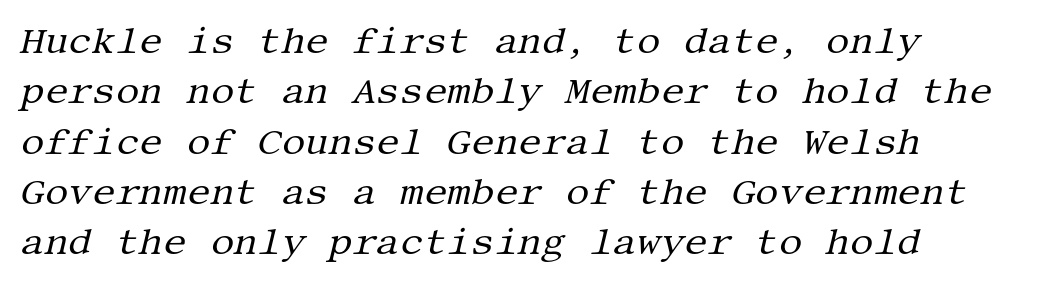
Q: Is the text bold? A: No.
Q: Is the text italic (slanted)? A: Yes, it leans right by about 13 degrees.
Q: Is the typeface a serif or a sans-serif typeface? A: Serif.
Q: Is the text underlined? A: No.
Q: How is the paragraph aligned? A: Left-aligned.
Q: Is the spacing between letters normal or unusually wide? A: Normal.
Q: Is the spacing between lines tight, normal or loose? A: Normal.
Q: Width (condensed, normal, or wide)? A: Normal.
Q: Stroke contrast? A: Medium.
Q: x-height? A: Large.
